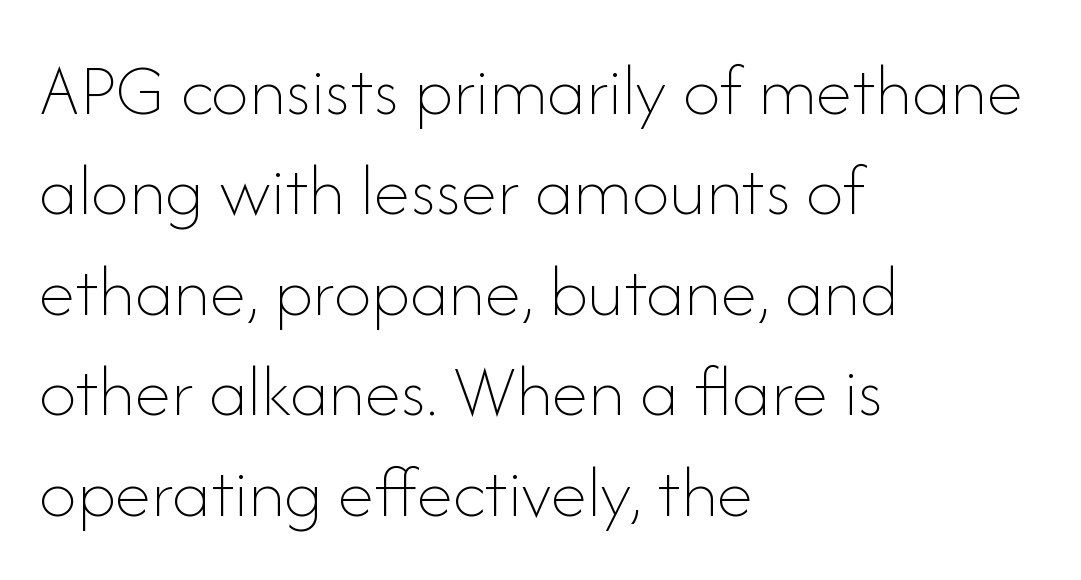
Which margin do the lines hug? The left one — the right edge is uneven. Tall strokes in this sample are plumb rather than angled. The glyphs are unaccompanied by any horizontal stroke below them. If you measured baseline to baseline, you'd find a middling distance. This is not heavy type; no bold has been used.
